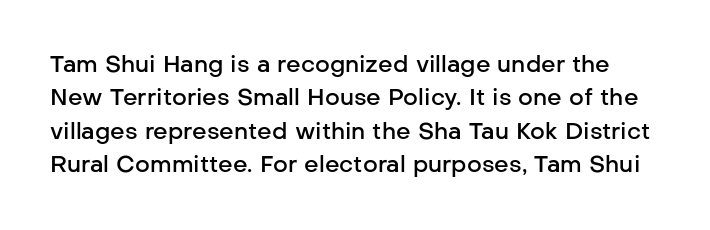
{"italic": "no", "bold": "semi", "underline": "no", "line_spacing": "normal", "line_spacing_ratio": 1.45, "letter_spacing": "normal", "letter_spacing_em": 0.0, "glyph_px": 23}
